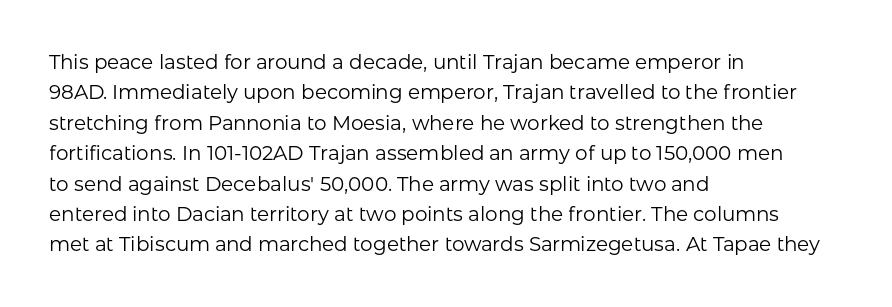
Q: Is the text bold? A: No.
Q: Is the text italic (slanted)? A: No, it is upright.
Q: Is the text underlined? A: No.
Q: How is the paragraph aligned? A: Left-aligned.
Q: Is the spacing between letters normal or unusually wide? A: Normal.
Q: Is the spacing between lines tight, normal or loose? A: Normal.
